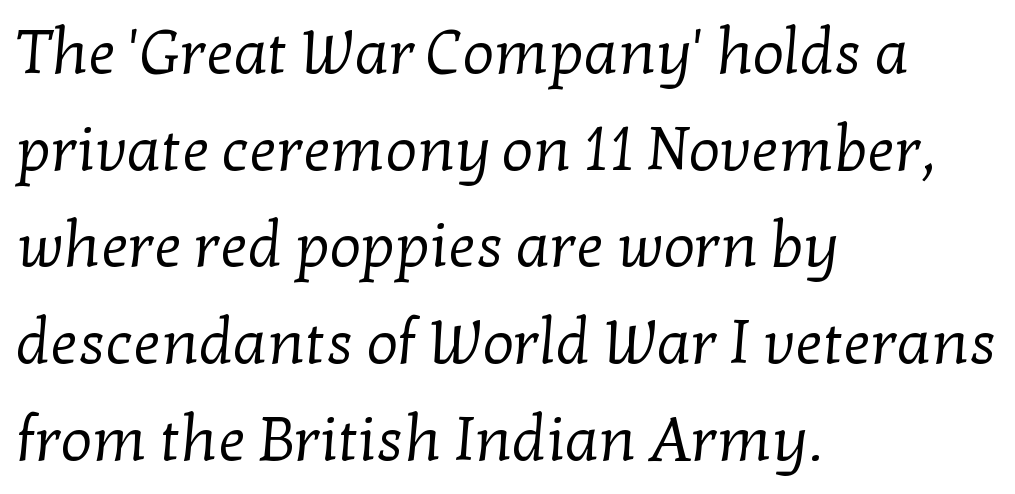
The image shows 62 px regular-weight serif type; set left-aligned, normal line spacing (1.56x), normal letter spacing, not underlined; low stroke contrast and a medium x-height.
